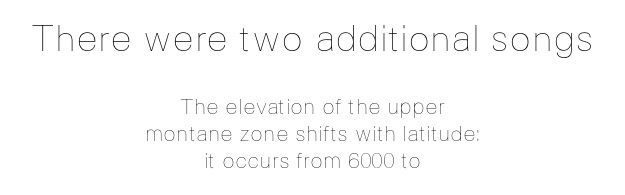
Q: Is the text bold? A: No.
Q: Is the text italic (slanted)? A: No, it is upright.
Q: Is the text underlined? A: No.
Q: How is the paragraph aligned? A: Centered.
Q: Is the spacing between letters normal or unusually wide? A: Normal.
Q: Is the spacing between lines tight, normal or loose? A: Normal.
Q: Which block of text is set in a larger size, the first (top) or the second (bottom)? A: The first (top) one.
Q: Width (condensed, normal, or wide)? A: Normal.
Q: Stroke contrast? A: Low.
Q: x-height? A: Medium.
Q: Monospaced? A: No.
